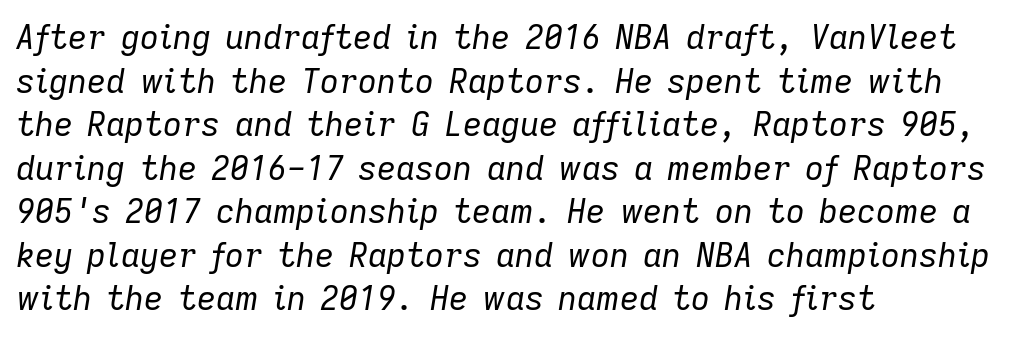
{"italic": "yes", "lean": "right", "slant_degrees": 9, "bold": "no", "weight": "regular", "width": "normal", "stroke_contrast": "low", "x_height": "medium", "monospaced": "no", "underline": "no", "align": "left", "line_spacing": "normal", "line_spacing_ratio": 1.32, "letter_spacing": "normal", "letter_spacing_em": 0.0, "glyph_px": 33}
